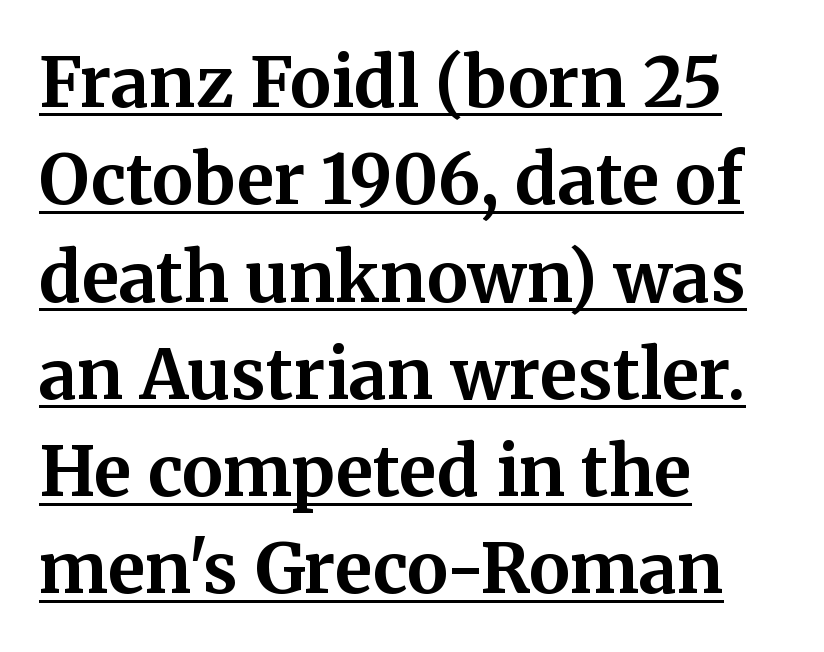
The image shows 69 px bold serif type, upright; set left-aligned, normal line spacing (1.41x), normal letter spacing, underlined; medium stroke contrast and a medium x-height.
